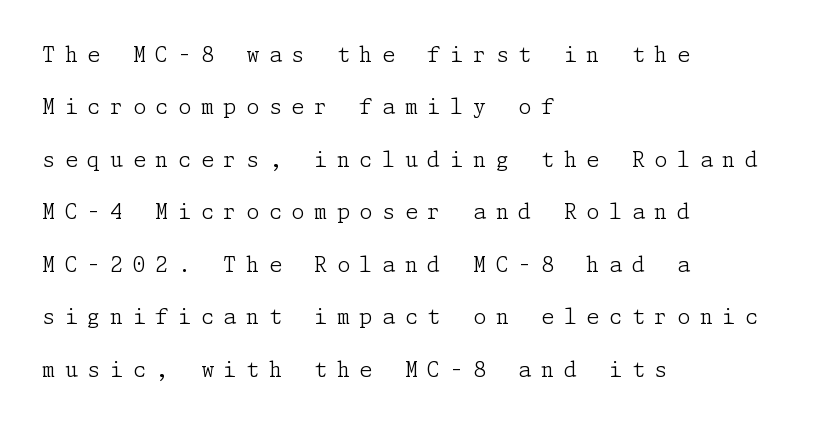
The image shows 21 px text type, upright; set left-aligned, loose line spacing (2.5x), unusually wide letter spacing (+0.46 em), not underlined.
